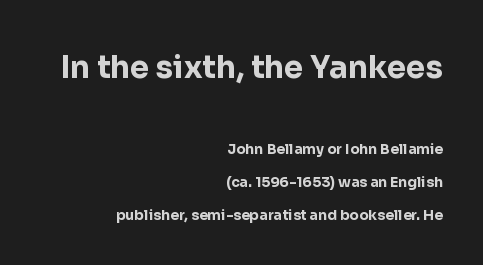
Q: Is the text bold? A: Yes.
Q: Is the text italic (slanted)? A: No, it is upright.
Q: Is the typeface a serif or a sans-serif typeface? A: Sans-serif.
Q: Is the text underlined? A: No.
Q: How is the paragraph aligned? A: Right-aligned.
Q: Is the spacing between letters normal or unusually wide? A: Normal.
Q: Is the spacing between lines tight, normal or loose? A: Loose.
Q: Which block of text is set in a larger size, the first (top) or the second (bottom)? A: The first (top) one.
Q: Width (condensed, normal, or wide)? A: Normal.
Q: Stroke contrast? A: Low.
Q: x-height? A: Medium.
Q: Monospaced? A: No.
